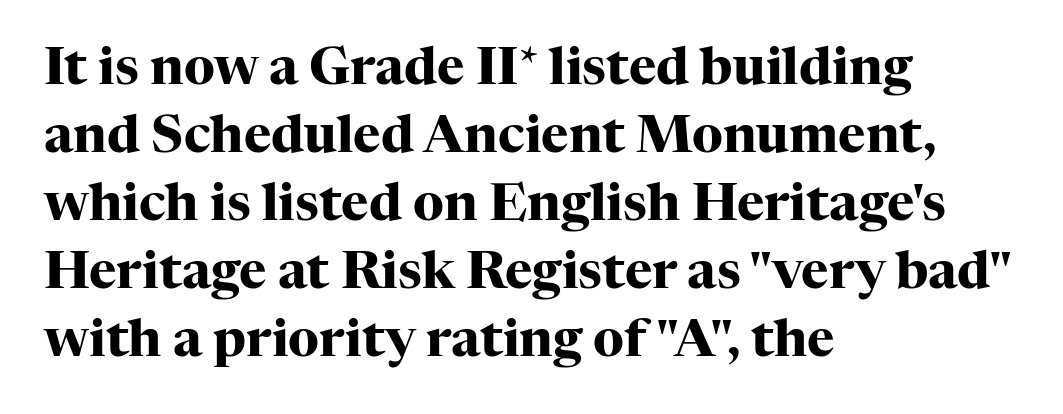
These lines are rendered in a variable-pitch font. Interline gaps are of average width in this sample. The rendering uses a bold face; every stroke is thick and dark. The text was rendered using a seriffed face with decorative stroke endings.
